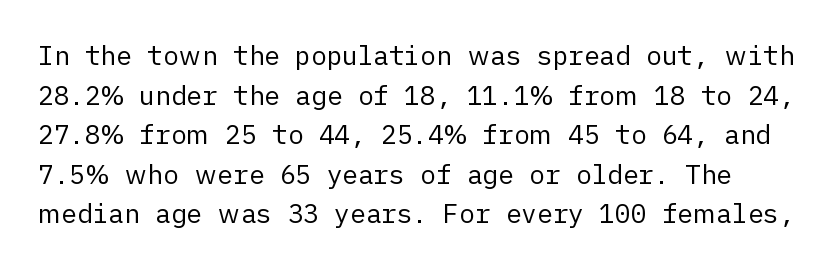
{"italic": "no", "bold": "no", "underline": "no", "line_spacing": "normal", "line_spacing_ratio": 1.52, "letter_spacing": "normal", "letter_spacing_em": 0.0, "glyph_px": 26}
